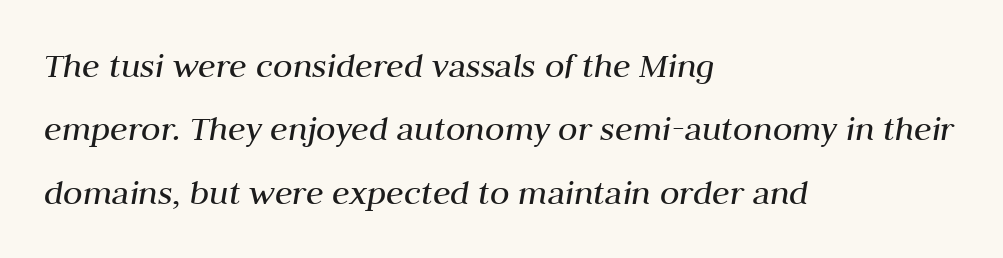
Q: Is the text bold? A: No.
Q: Is the text italic (slanted)? A: Yes, it leans right by about 10 degrees.
Q: Is the text underlined? A: No.
Q: How is the paragraph aligned? A: Left-aligned.
Q: Is the spacing between letters normal or unusually wide? A: Normal.
Q: Width (condensed, normal, or wide)? A: Normal.
Q: Stroke contrast? A: Medium.
Q: x-height? A: Medium.
Q: Monospaced? A: No.
